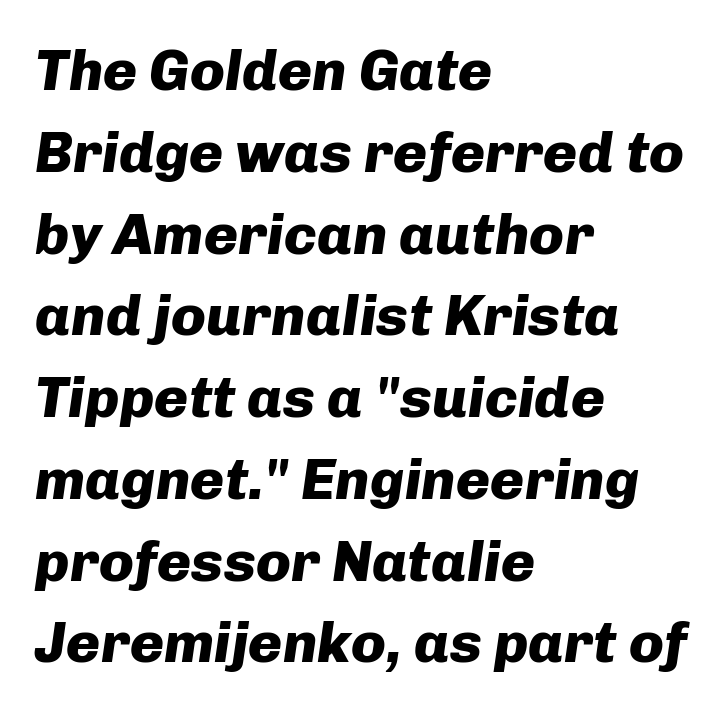
{"italic": "yes", "lean": "right", "slant_degrees": 8, "bold": "yes", "weight": "heavy", "width": "normal", "stroke_contrast": "low", "x_height": "medium", "monospaced": "no", "underline": "no", "align": "left", "line_spacing": "normal", "line_spacing_ratio": 1.41, "letter_spacing": "normal", "letter_spacing_em": 0.0, "glyph_px": 58}
